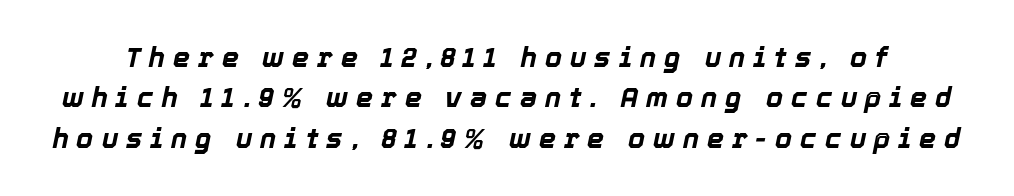
Q: Is the text bold? A: Yes.
Q: Is the text italic (slanted)? A: Yes, it leans right by about 12 degrees.
Q: Is the text underlined? A: No.
Q: Is the spacing between letters normal or unusually wide? A: Unusually wide.
Q: Is the spacing between lines tight, normal or loose? A: Normal.
